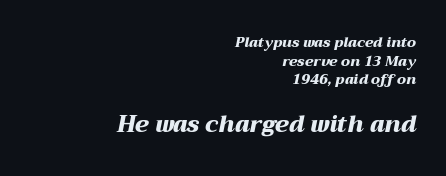
{"italic": "yes", "lean": "right", "slant_degrees": 12, "bold": "yes", "underline": "no", "align": "right", "line_spacing": "normal", "line_spacing_ratio": 1.33, "letter_spacing": "normal", "letter_spacing_em": 0.0, "larger_block": "second", "size_ratio": 1.64, "glyph_px": 23}
